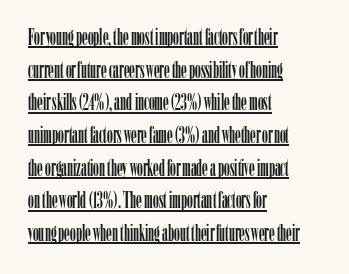
Q: Is the text italic (slanted)? A: No, it is upright.
Q: Is the text underlined? A: Yes.
Q: How is the paragraph aligned? A: Left-aligned.
Q: Is the spacing between letters normal or unusually wide? A: Normal.
Q: Is the spacing between lines tight, normal or loose? A: Normal.
